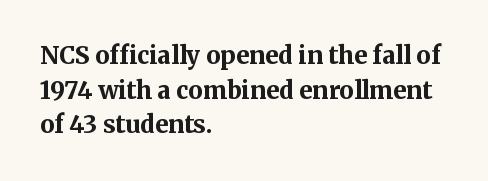
Q: Is the text bold? A: Yes.
Q: Is the text italic (slanted)? A: No, it is upright.
Q: Is the text underlined? A: No.
Q: How is the paragraph aligned? A: Left-aligned.
Q: Is the spacing between letters normal or unusually wide? A: Normal.
Q: Is the spacing between lines tight, normal or loose? A: Normal.
